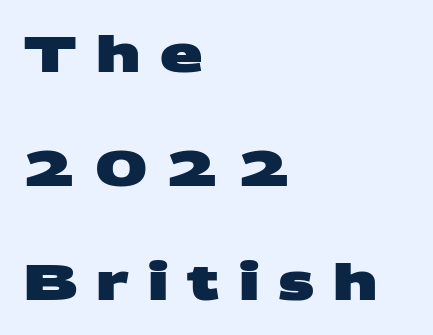
The image shows 50 px heavy, wide sans-serif type; set left-aligned, loose line spacing (2.28x), unusually wide letter spacing (+0.38 em), not underlined; medium stroke contrast and a large x-height.
